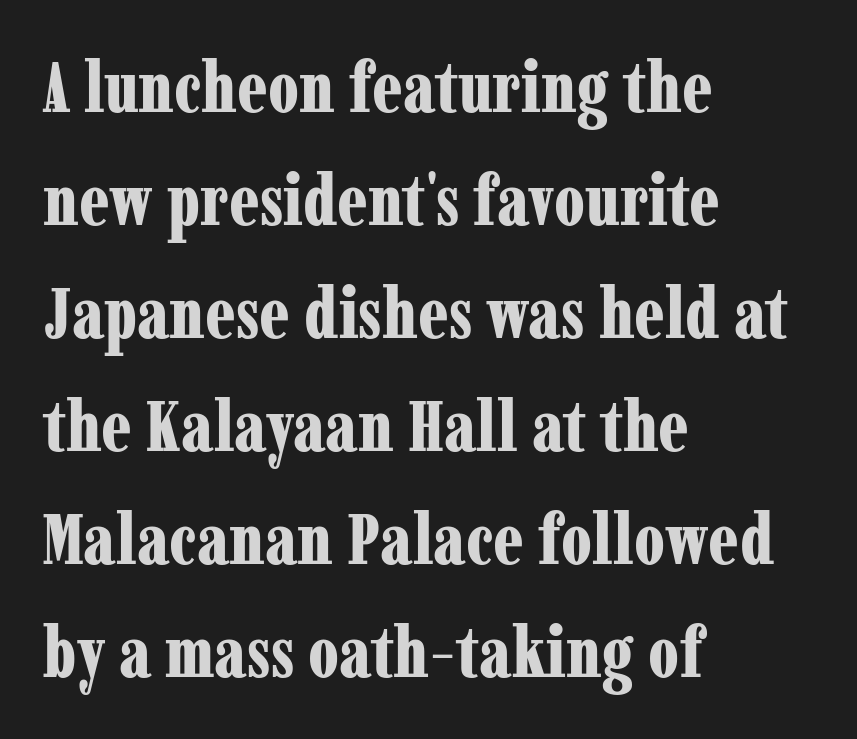
Is there much room between lines? A standard amount, neither cramped nor airy. The zone under the glyphs is completely vacant. Line starts are locked; line ends wander. Is this a sans? No — the strokes have serifs.
